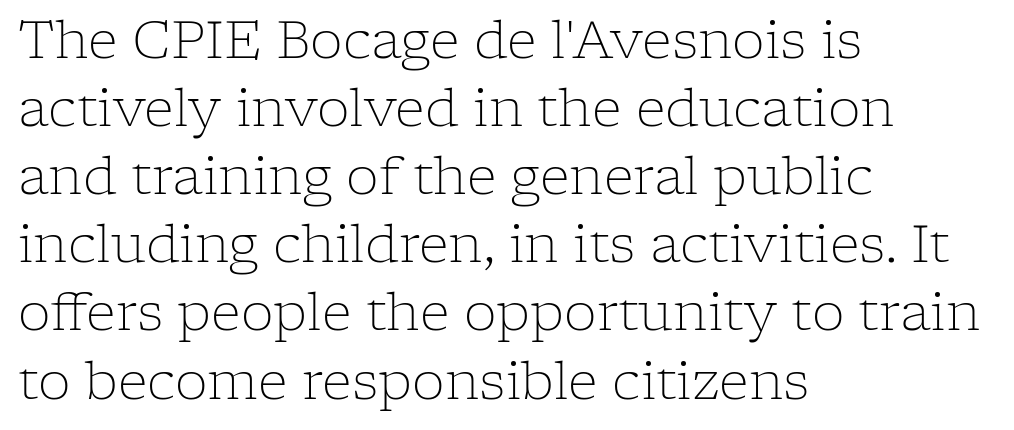
{"serif": "yes", "italic": "no", "bold": "no", "weight": "light", "width": "normal", "stroke_contrast": "low", "x_height": "medium", "monospaced": "no", "underline": "no", "align": "left", "line_spacing": "normal", "line_spacing_ratio": 1.31, "letter_spacing": "normal", "letter_spacing_em": 0.0, "glyph_px": 52}
